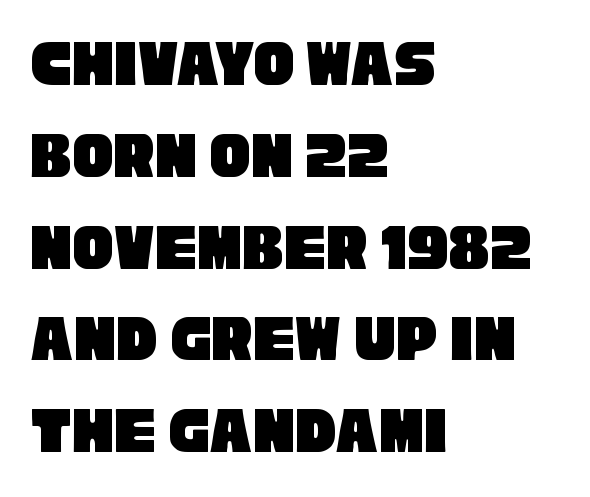
Q: Is the typeface a serif or a sans-serif typeface? A: Sans-serif.
Q: Is the text underlined? A: No.
Q: How is the paragraph aligned? A: Left-aligned.
Q: Is the spacing between letters normal or unusually wide? A: Normal.
Q: Is the spacing between lines tight, normal or loose? A: Normal.
Q: Width (condensed, normal, or wide)? A: Condensed.
Q: Stroke contrast? A: Low.
Q: x-height? A: Large.
Q: Monospaced? A: No.
